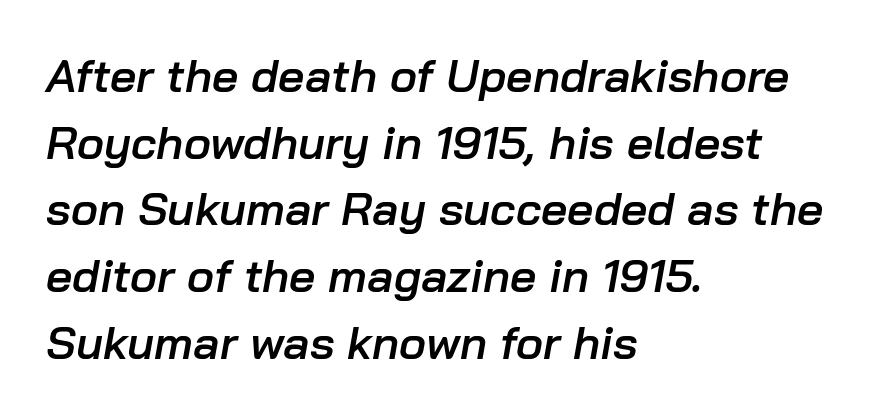
Italic? Definitely — the glyphs are oblique. Leftover space on each line is placed entirely after the last word. The face used here is proportionally spaced, like ordinary book or web type. Stems and bowls a touch heavier than normal — semibold. The block of text has a typical density, with ordinary space between rows. A typesetter would call this zero additional tracking.
